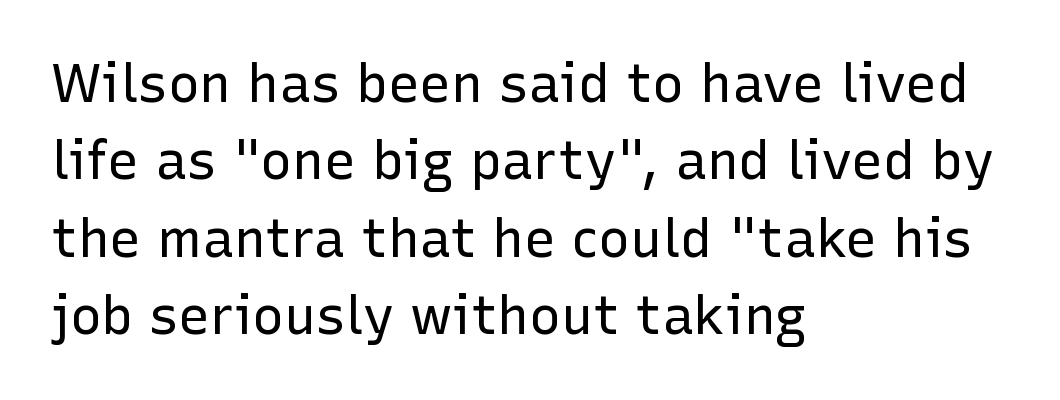
The image shows 53 px regular-weight sans-serif type, upright; set left-aligned, normal line spacing (1.46x), normal letter spacing, not underlined; low stroke contrast and a medium x-height.
